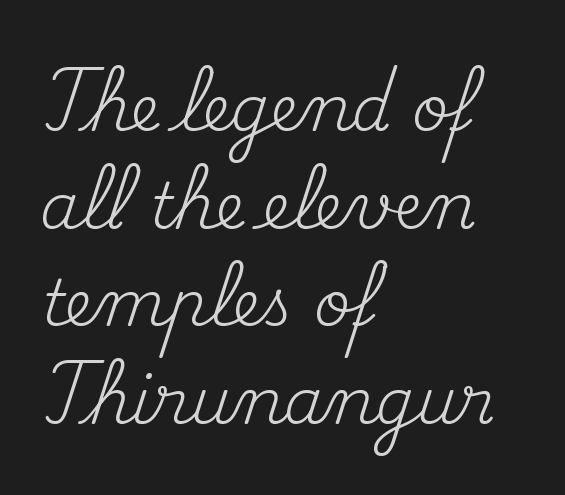
The image shows 63 px regular-weight serif type; set left-aligned, normal line spacing (1.55x), normal letter spacing, not underlined; medium stroke contrast and a small x-height.
